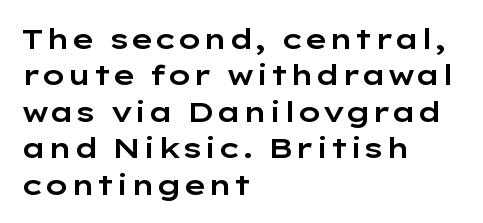
Compared with a centered layout, this one pins lines to the left instead. Compared with typical body copy, the letter spacing here is the same. To sum up the face: it is a sans, with no serifs. Line spacing here is normal. Words float on clear page, feet unadorned. This sample has the flowing, uneven cadence of proportional lettering.
